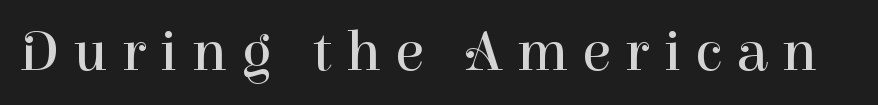
{"serif": "yes", "italic": "no", "bold": "no", "weight": "regular", "width": "normal", "stroke_contrast": "high", "x_height": "medium", "monospaced": "no", "underline": "no", "letter_spacing": "wide", "letter_spacing_em": 0.24, "glyph_px": 59}
